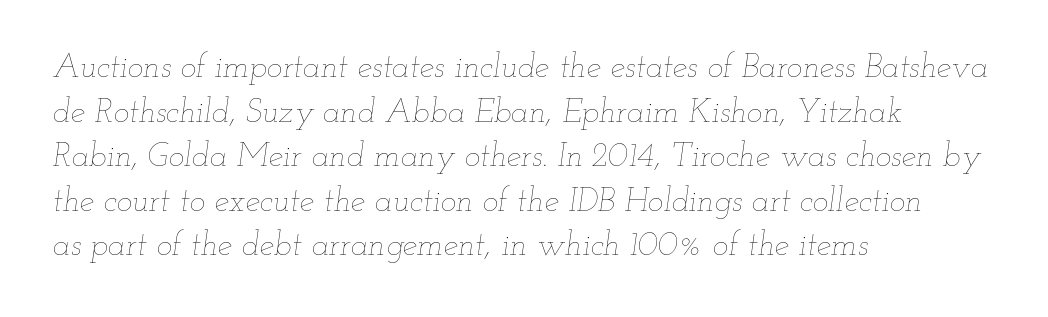
The image shows 33 px thin, wide type, italic (leaning right); set left-aligned, normal line spacing (1.35x), normal letter spacing, not underlined; low stroke contrast and a small x-height.
